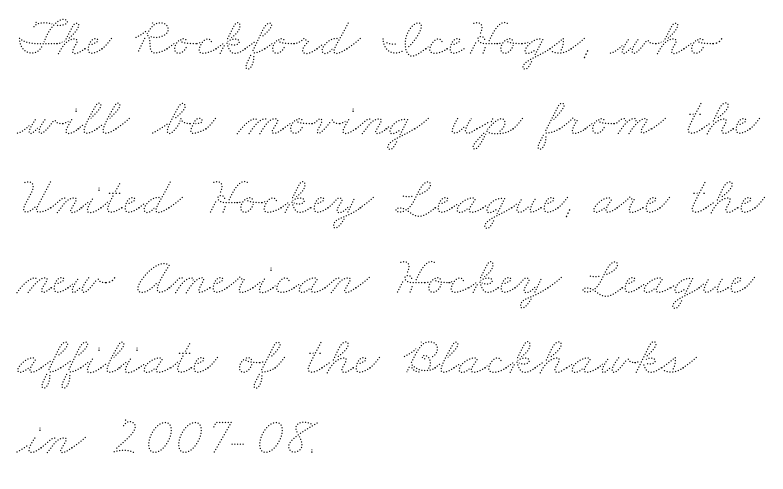
Q: Is the text bold? A: No.
Q: Is the text underlined? A: No.
Q: How is the paragraph aligned? A: Left-aligned.
Q: Is the spacing between letters normal or unusually wide? A: Normal.
Q: Is the spacing between lines tight, normal or loose? A: Normal.
Q: Width (condensed, normal, or wide)? A: Wide.
Q: Stroke contrast? A: Medium.
Q: x-height? A: Small.
Q: Monospaced? A: No.
